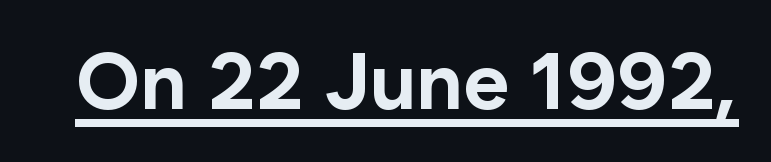
{"serif": "no", "italic": "no", "bold": "yes", "weight": "bold", "width": "normal", "stroke_contrast": "low", "x_height": "medium", "monospaced": "no", "underline": "yes", "letter_spacing": "normal", "letter_spacing_em": 0.0, "glyph_px": 79}
